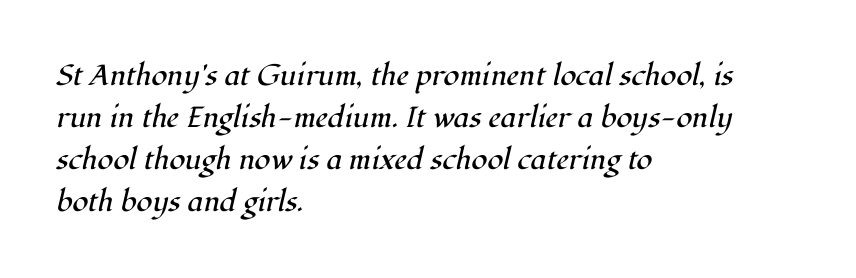
{"serif": "yes", "italic": "yes", "lean": "right", "slant_degrees": 12, "bold": "no", "weight": "regular", "width": "normal", "stroke_contrast": "high", "x_height": "medium", "monospaced": "no", "underline": "no", "align": "left", "line_spacing": "normal", "line_spacing_ratio": 1.45, "letter_spacing": "normal", "letter_spacing_em": 0.0, "glyph_px": 29}
